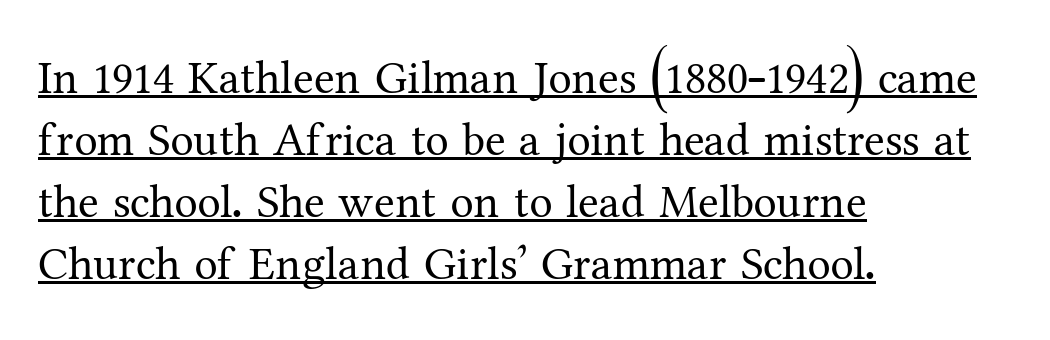
{"serif": "yes", "italic": "no", "bold": "no", "weight": "regular", "width": "normal", "stroke_contrast": "medium", "x_height": "medium", "monospaced": "no", "underline": "yes", "align": "left", "line_spacing": "normal", "line_spacing_ratio": 1.32, "letter_spacing": "normal", "letter_spacing_em": 0.0, "glyph_px": 47}
